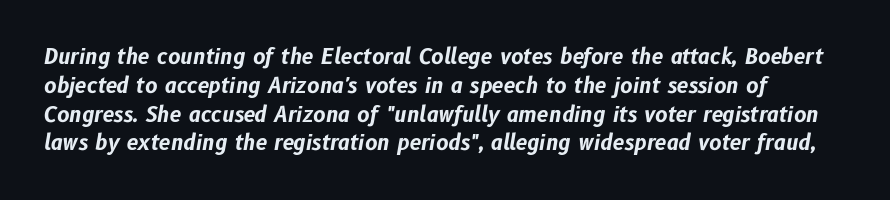
Normally led — the rows are evenly, conventionally spaced. Designer's note — italics engaged. Plenty of ink on the page — the face is bold. A typesetter would call this zero additional tracking. Alignment: flush left.
